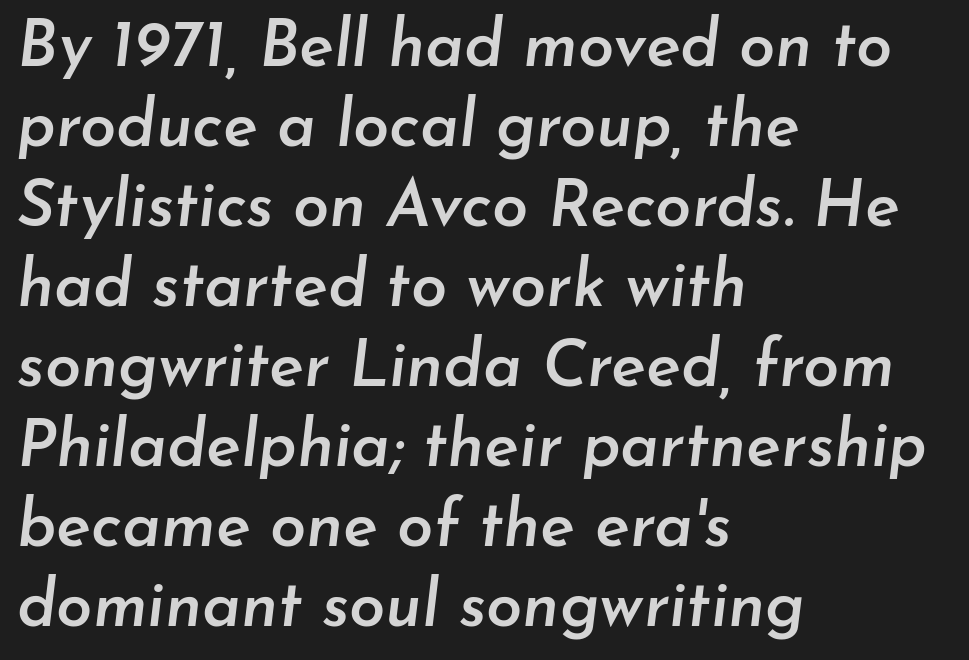
Italic: yes, the glyphs are oblique. A typesetter would call this zero additional tracking. The face used here is proportionally spaced, like ordinary book or web type. Semibold letterforms, between regular and bold. Anything drawn beneath the words? Only blank space. A student would call this left alignment; a typographer would say flush left, rag right.
